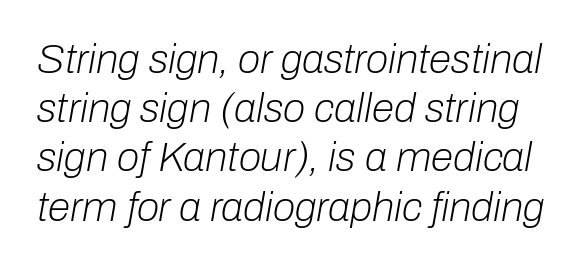
{"italic": "yes", "lean": "right", "slant_degrees": 10, "bold": "no", "weight": "light", "width": "normal", "stroke_contrast": "low", "x_height": "medium", "monospaced": "no", "underline": "no", "line_spacing_ratio": 1.2, "letter_spacing": "normal", "letter_spacing_em": 0.0, "glyph_px": 41}
